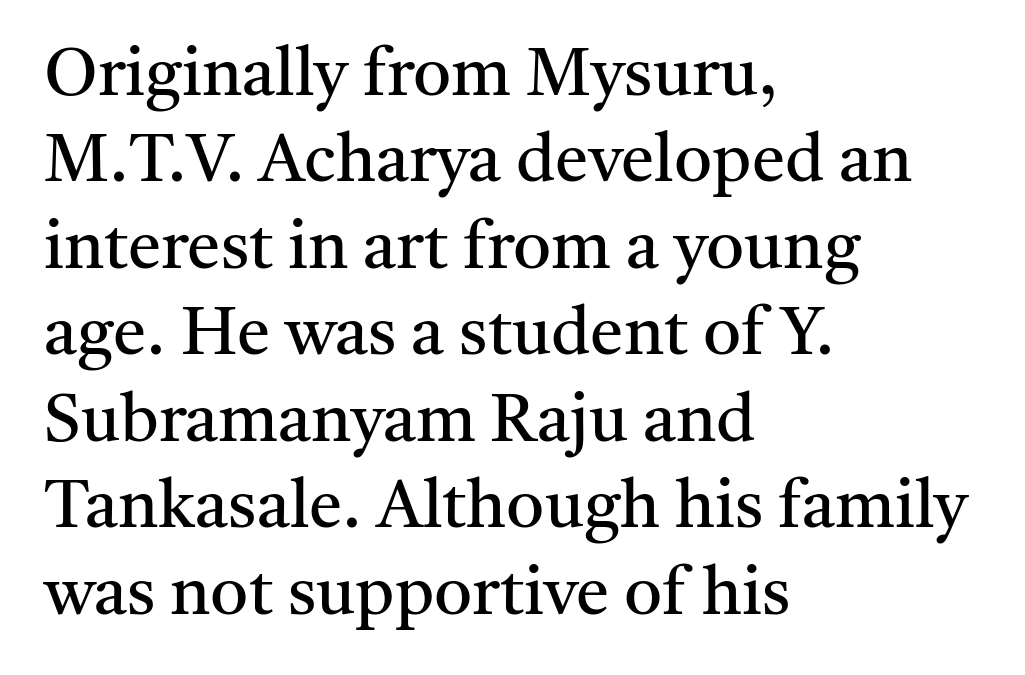
Q: Is the text bold? A: No.
Q: Is the text italic (slanted)? A: No, it is upright.
Q: Is the typeface a serif or a sans-serif typeface? A: Serif.
Q: Is the text underlined? A: No.
Q: How is the paragraph aligned? A: Left-aligned.
Q: Is the spacing between letters normal or unusually wide? A: Normal.
Q: Is the spacing between lines tight, normal or loose? A: Normal.
Q: Width (condensed, normal, or wide)? A: Normal.
Q: Stroke contrast? A: Medium.
Q: x-height? A: Medium.
Q: Monospaced? A: No.
